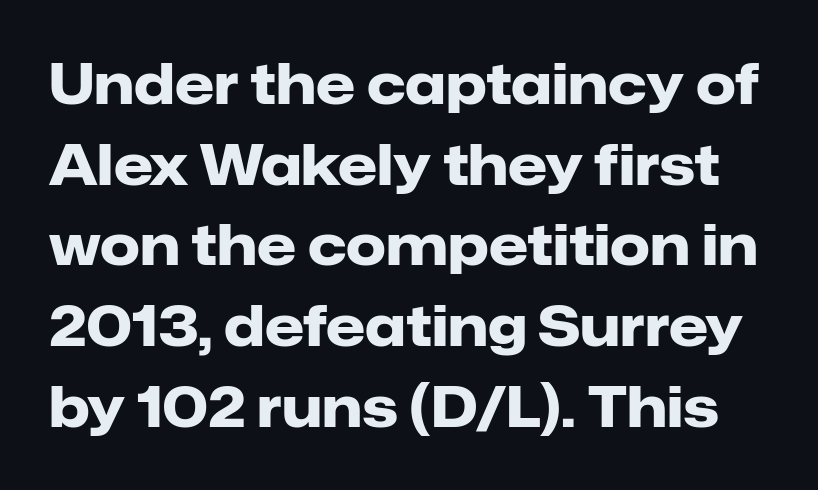
{"serif": "no", "italic": "no", "bold": "yes", "weight": "heavy", "width": "normal", "stroke_contrast": "low", "x_height": "medium", "monospaced": "no", "underline": "no", "line_spacing": "normal", "line_spacing_ratio": 1.44, "letter_spacing": "normal", "letter_spacing_em": 0.0, "glyph_px": 56}
